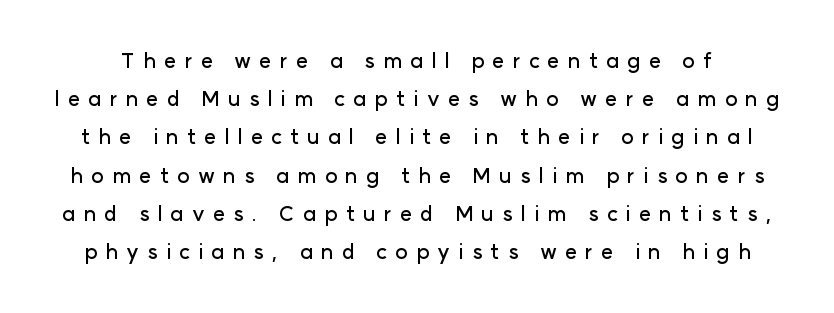
{"italic": "no", "underline": "no", "line_spacing_ratio": 1.82, "letter_spacing": "wide", "letter_spacing_em": 0.39, "glyph_px": 21}
